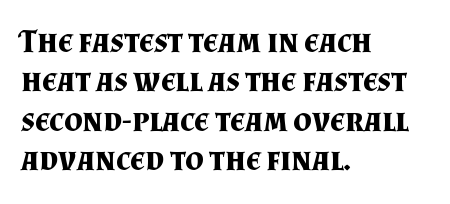
{"serif": "yes", "italic": "no", "bold": "yes", "weight": "bold", "width": "normal", "stroke_contrast": "medium", "x_height": "small", "monospaced": "no", "underline": "no", "align": "left", "line_spacing_ratio": 1.23, "letter_spacing": "normal", "letter_spacing_em": 0.0, "glyph_px": 32}
